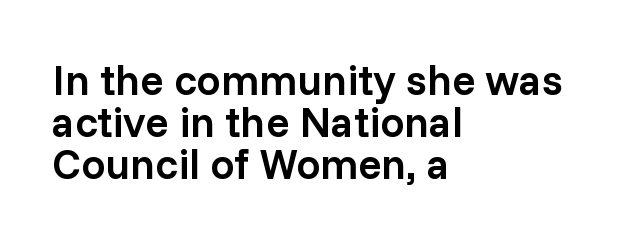
Q: Is the text bold? A: Semi-bold.
Q: Is the text italic (slanted)? A: No, it is upright.
Q: Is the typeface a serif or a sans-serif typeface? A: Sans-serif.
Q: Is the text underlined? A: No.
Q: How is the paragraph aligned? A: Left-aligned.
Q: Is the spacing between letters normal or unusually wide? A: Normal.
Q: Is the spacing between lines tight, normal or loose? A: Tight.
Q: Width (condensed, normal, or wide)? A: Normal.
Q: Stroke contrast? A: Low.
Q: x-height? A: Medium.
Q: Monospaced? A: No.
